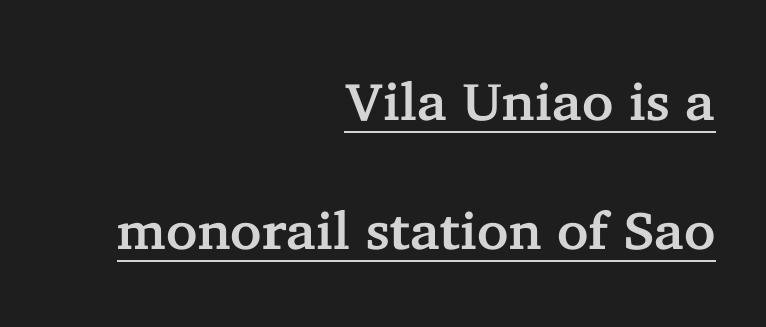
Q: Is the text italic (slanted)? A: No, it is upright.
Q: Is the typeface a serif or a sans-serif typeface? A: Serif.
Q: Is the text underlined? A: Yes.
Q: How is the paragraph aligned? A: Right-aligned.
Q: Is the spacing between letters normal or unusually wide? A: Normal.
Q: Is the spacing between lines tight, normal or loose? A: Loose.
Q: Width (condensed, normal, or wide)? A: Normal.
Q: Stroke contrast? A: Low.
Q: x-height? A: Medium.
Q: Monospaced? A: No.
